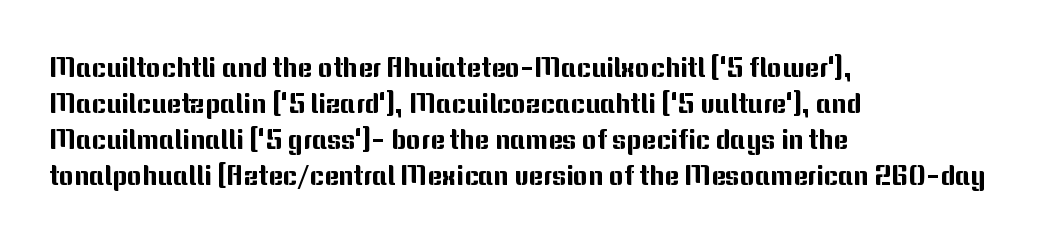
{"serif": "no", "italic": "no", "width": "normal", "stroke_contrast": "medium", "x_height": "medium", "monospaced": "no", "underline": "no", "align": "left", "line_spacing": "normal", "line_spacing_ratio": 1.29, "letter_spacing": "normal", "letter_spacing_em": 0.0, "glyph_px": 28}
